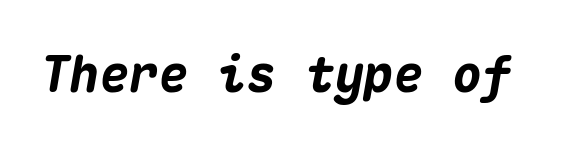
A full-strength bold gives these letters their thick strokes. Rendered with sloped, italic letterforms. The gap between lines stays unmarked. The type is set solid horizontally, with unmodified tracking. Note the uniform advance width — an 'i' takes as much space as an 'm'.
